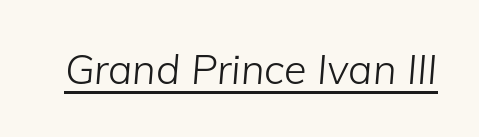
Q: Is the text bold? A: No.
Q: Is the text italic (slanted)? A: Yes, it leans right by about 5 degrees.
Q: Is the text underlined? A: Yes.
Q: Is the spacing between letters normal or unusually wide? A: Normal.
Q: Width (condensed, normal, or wide)? A: Normal.
Q: Stroke contrast? A: Low.
Q: x-height? A: Medium.
Q: Monospaced? A: No.
